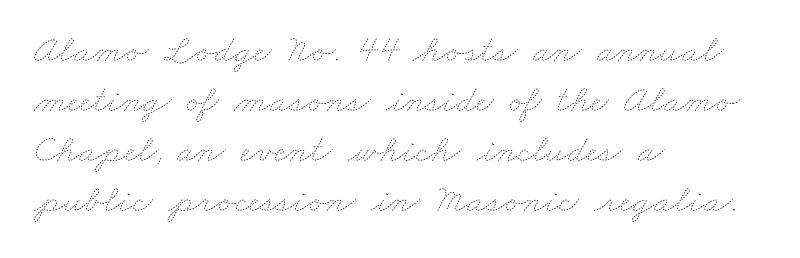
Q: Is the text bold? A: No.
Q: Is the text underlined? A: No.
Q: How is the paragraph aligned? A: Left-aligned.
Q: Is the spacing between letters normal or unusually wide? A: Normal.
Q: Is the spacing between lines tight, normal or loose? A: Normal.
Q: Width (condensed, normal, or wide)? A: Wide.
Q: Stroke contrast? A: Low.
Q: x-height? A: Small.
Q: Monospaced? A: No.
